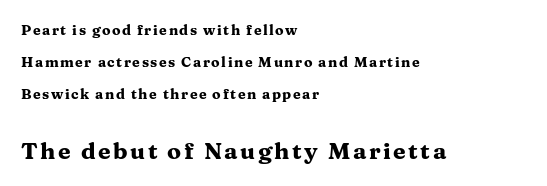
Q: Is the text bold? A: Yes.
Q: Is the text italic (slanted)? A: No, it is upright.
Q: Is the text underlined? A: No.
Q: How is the paragraph aligned? A: Left-aligned.
Q: Is the spacing between lines tight, normal or loose? A: Loose.
Q: Which block of text is set in a larger size, the first (top) or the second (bottom)? A: The second (bottom) one.
